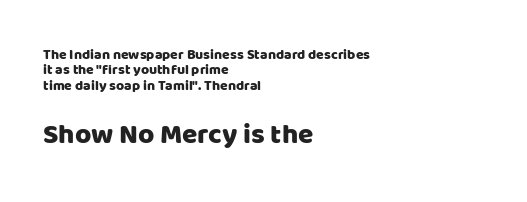
The image shows 28 px sans-serif type, upright; set left-aligned, tight line spacing (1.09x), normal letter spacing, not underlined; the second (bottom) block is 2.0x larger; low stroke contrast and a large x-height.
